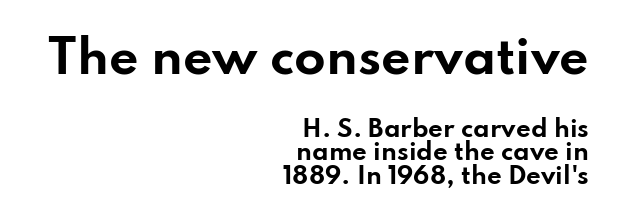
Q: Is the text bold? A: Yes.
Q: Is the text italic (slanted)? A: No, it is upright.
Q: Is the typeface a serif or a sans-serif typeface? A: Sans-serif.
Q: Is the text underlined? A: No.
Q: How is the paragraph aligned? A: Right-aligned.
Q: Is the spacing between letters normal or unusually wide? A: Normal.
Q: Is the spacing between lines tight, normal or loose? A: Tight.
Q: Which block of text is set in a larger size, the first (top) or the second (bottom)? A: The first (top) one.
Q: Width (condensed, normal, or wide)? A: Wide.
Q: Stroke contrast? A: Low.
Q: x-height? A: Small.
Q: Monospaced? A: No.
